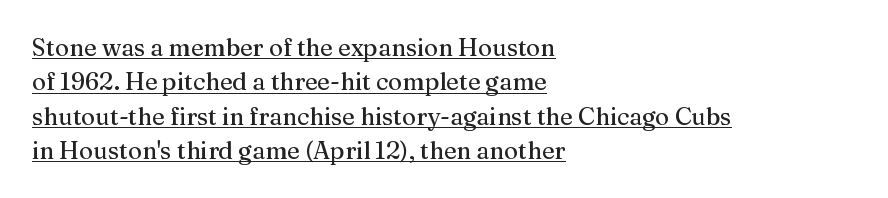
Q: Is the text italic (slanted)? A: No, it is upright.
Q: Is the text underlined? A: Yes.
Q: How is the paragraph aligned? A: Left-aligned.
Q: Is the spacing between letters normal or unusually wide? A: Normal.
Q: Is the spacing between lines tight, normal or loose? A: Normal.
